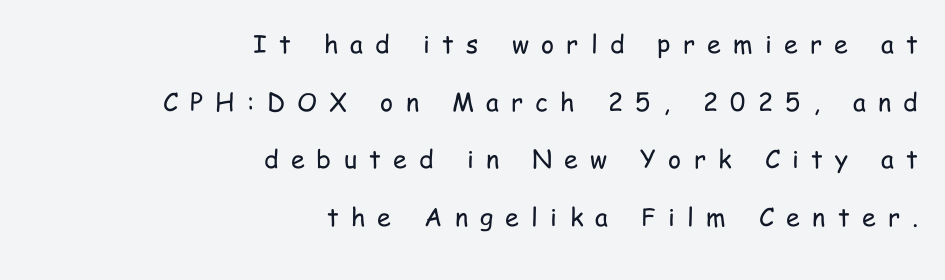
Q: Is the text bold? A: No.
Q: Is the text italic (slanted)? A: No, it is upright.
Q: Is the text underlined? A: No.
Q: How is the paragraph aligned? A: Right-aligned.
Q: Is the spacing between letters normal or unusually wide? A: Unusually wide.
Q: Is the spacing between lines tight, normal or loose? A: Loose.
